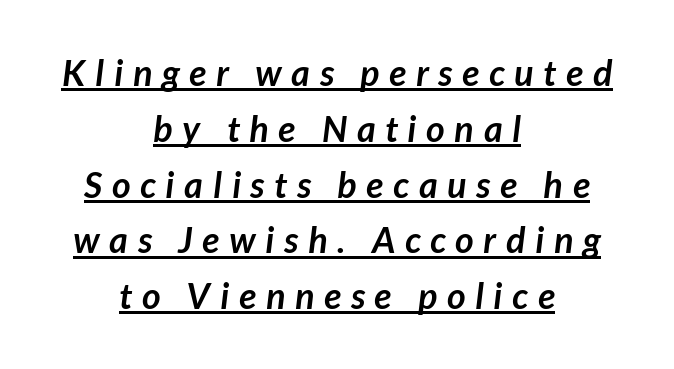
The image shows 36 px semibold sans-serif type; set centered, normal line spacing (1.55x), unusually wide letter spacing (+0.27 em), underlined; low stroke contrast and a medium x-height.
